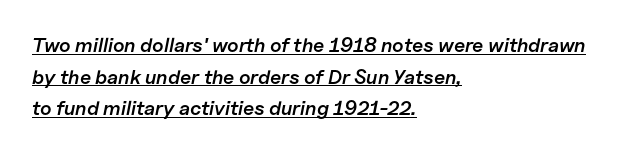
Regular leading. Bold? Not quite — semibold, heavier than regular but stopping short. If you drew a line through each stem, it would be angled. The gaps between neighbouring characters are ordinary and unremarkable. The glyphs are accompanied by a horizontal stroke just below them. The ragged edge is on the right, which tells us the setting is flush left.
